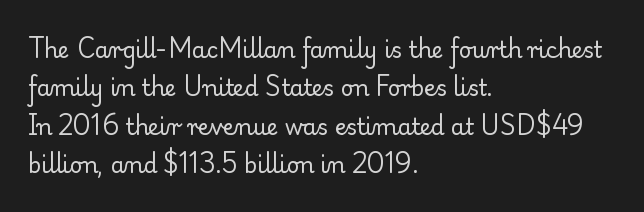
{"italic": "no", "bold": "no", "underline": "no", "align": "left", "line_spacing_ratio": 1.75, "letter_spacing": "normal", "letter_spacing_em": 0.0, "glyph_px": 22}
